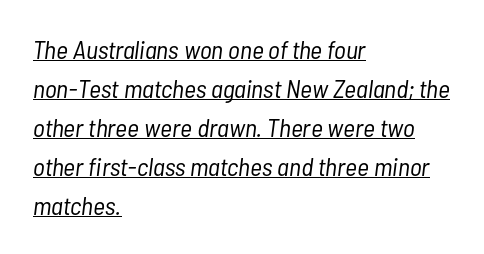
Q: Is the text bold? A: No.
Q: Is the text italic (slanted)? A: Yes, it leans right by about 7 degrees.
Q: Is the text underlined? A: Yes.
Q: How is the paragraph aligned? A: Left-aligned.
Q: Is the spacing between letters normal or unusually wide? A: Normal.
Q: Is the spacing between lines tight, normal or loose? A: Normal.
